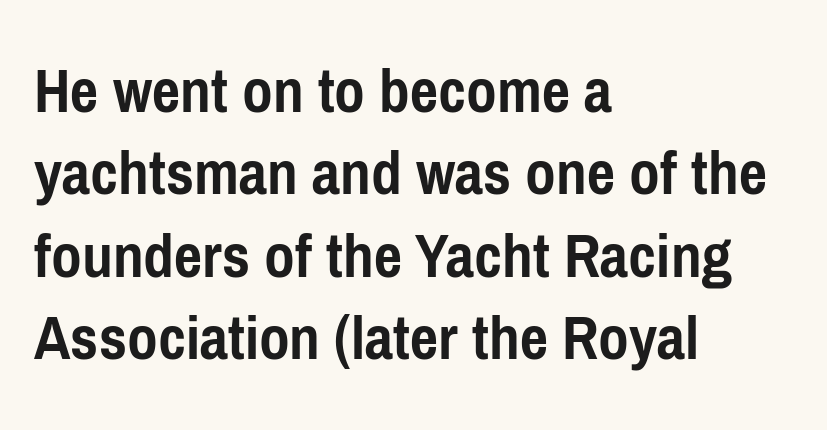
Q: Is the text bold? A: Yes.
Q: Is the text italic (slanted)? A: No, it is upright.
Q: Is the typeface a serif or a sans-serif typeface? A: Sans-serif.
Q: Is the text underlined? A: No.
Q: How is the paragraph aligned? A: Left-aligned.
Q: Is the spacing between letters normal or unusually wide? A: Normal.
Q: Width (condensed, normal, or wide)? A: Condensed.
Q: Stroke contrast? A: Low.
Q: x-height? A: Medium.
Q: Monospaced? A: No.
